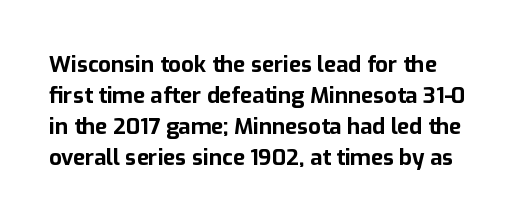
The image shows 22 px bold type, upright; set normal line spacing (1.41x), normal letter spacing, not underlined.
